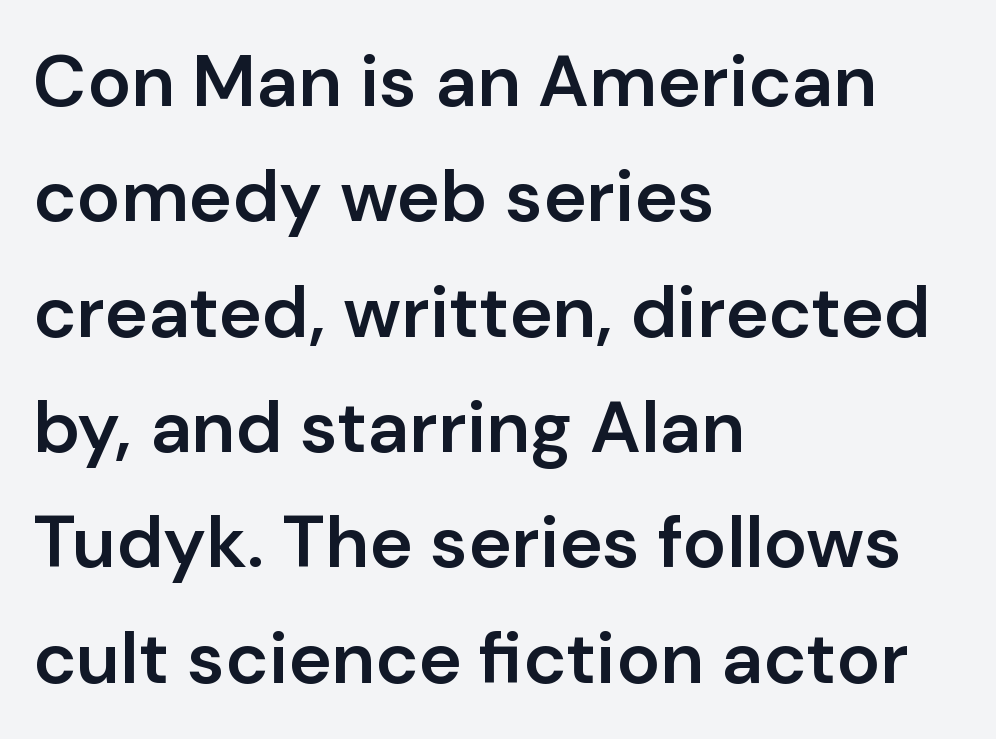
Q: Is the text bold? A: Semi-bold.
Q: Is the text italic (slanted)? A: No, it is upright.
Q: Is the typeface a serif or a sans-serif typeface? A: Sans-serif.
Q: Is the text underlined? A: No.
Q: How is the paragraph aligned? A: Left-aligned.
Q: Is the spacing between letters normal or unusually wide? A: Normal.
Q: Is the spacing between lines tight, normal or loose? A: Normal.
Q: Width (condensed, normal, or wide)? A: Normal.
Q: Stroke contrast? A: Low.
Q: x-height? A: Medium.
Q: Monospaced? A: No.
